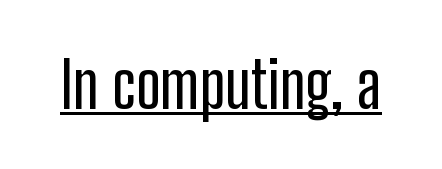
The image shows 64 px condensed sans-serif type, upright; set normal letter spacing, underlined; low stroke contrast and a medium x-height.
